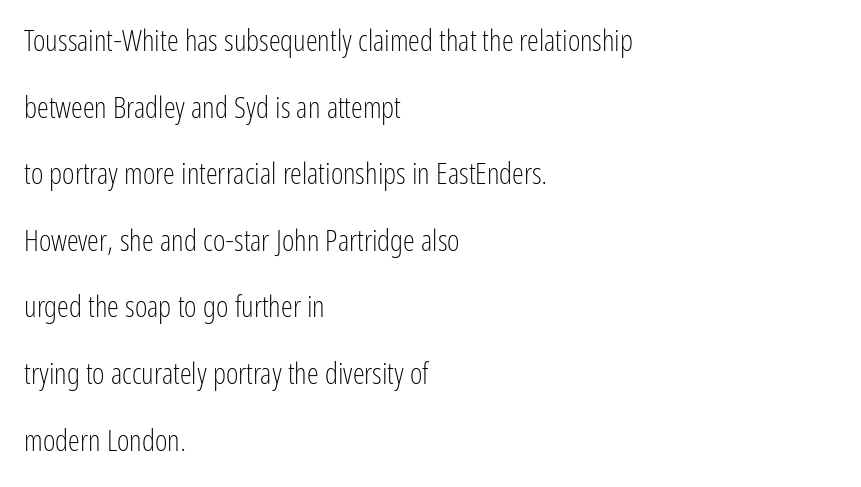
The image shows 30 px light, condensed sans-serif type, upright; set left-aligned, loose line spacing (2.22x), normal letter spacing, not underlined; low stroke contrast and a medium x-height.
